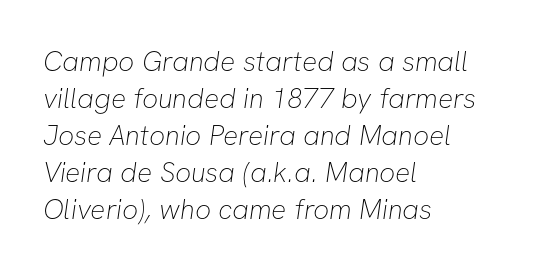
These lines are rendered in a variable-pitch font. If you drew a ruler down the left edge, every line would touch it. These lines sit exactly where default settings would place them. The font sits on the lighter half of the weight spectrum, regular included. The space directly below the letters is spotless.
